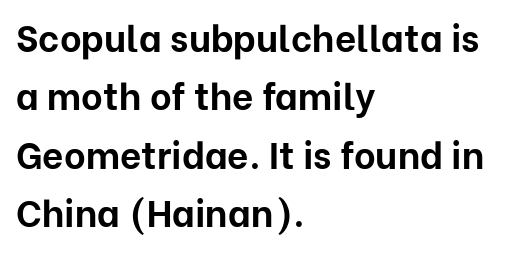
Q: Is the text bold? A: Yes.
Q: Is the text italic (slanted)? A: No, it is upright.
Q: Is the typeface a serif or a sans-serif typeface? A: Sans-serif.
Q: Is the text underlined? A: No.
Q: How is the paragraph aligned? A: Left-aligned.
Q: Is the spacing between letters normal or unusually wide? A: Normal.
Q: Is the spacing between lines tight, normal or loose? A: Normal.
Q: Width (condensed, normal, or wide)? A: Normal.
Q: Stroke contrast? A: Low.
Q: x-height? A: Medium.
Q: Monospaced? A: No.
